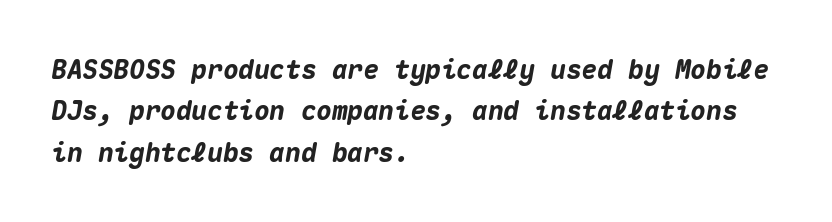
{"italic": "yes", "lean": "right", "slant_degrees": 10, "bold": "yes", "underline": "no", "align": "left", "line_spacing": "normal", "line_spacing_ratio": 1.59, "letter_spacing": "normal", "letter_spacing_em": 0.0, "glyph_px": 26}
